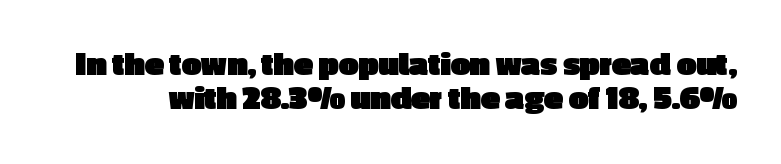
The image shows 35 px heavy sans-serif type, upright; set tight line spacing (0.96x), normal letter spacing, not underlined; a medium x-height.
